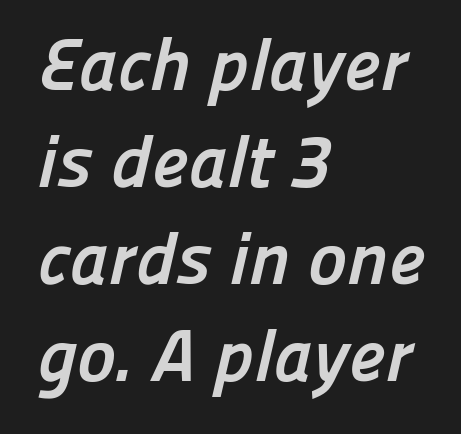
{"serif": "no", "bold": "yes", "weight": "semibold", "width": "normal", "stroke_contrast": "low", "x_height": "medium", "monospaced": "no", "underline": "no", "align": "left", "line_spacing": "normal", "line_spacing_ratio": 1.31, "letter_spacing": "normal", "letter_spacing_em": 0.0, "glyph_px": 74}
